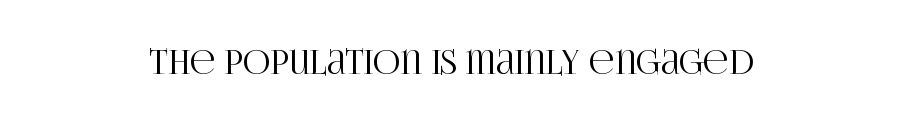
Q: Is the text italic (slanted)? A: No, it is upright.
Q: Is the typeface a serif or a sans-serif typeface? A: Serif.
Q: Is the text underlined? A: No.
Q: How is the paragraph aligned? A: Centered.
Q: Is the spacing between letters normal or unusually wide? A: Normal.
Q: Width (condensed, normal, or wide)? A: Condensed.
Q: Stroke contrast? A: High.
Q: x-height? A: Large.
Q: Monospaced? A: No.
